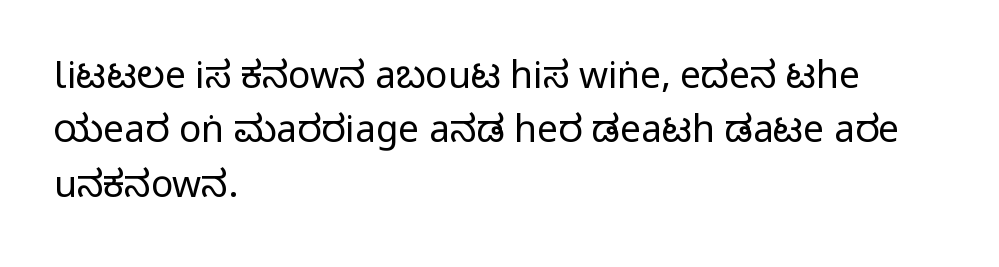
{"serif": "no", "italic": "no", "bold": "no", "weight": "regular", "width": "condensed", "stroke_contrast": "low", "x_height": "large", "monospaced": "no", "underline": "no", "align": "left", "line_spacing": "normal", "line_spacing_ratio": 1.47, "letter_spacing": "normal", "letter_spacing_em": 0.0, "glyph_px": 37}
